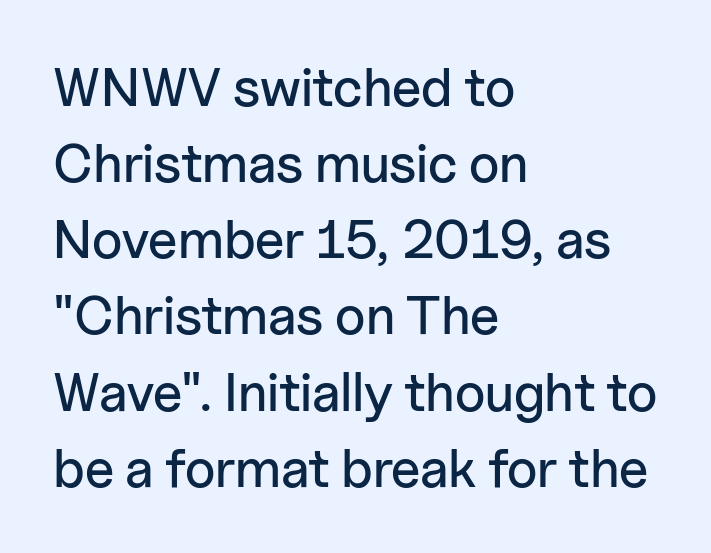
The image shows 54 px sans-serif type, upright; set left-aligned, normal line spacing (1.41x), normal letter spacing, not underlined; low stroke contrast and a medium x-height.
